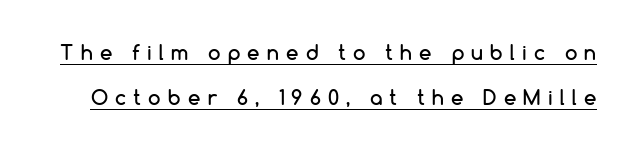
Q: Is the text italic (slanted)? A: No, it is upright.
Q: Is the text underlined? A: Yes.
Q: Is the spacing between letters normal or unusually wide? A: Unusually wide.
Q: Is the spacing between lines tight, normal or loose? A: Loose.
